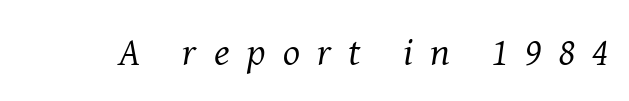
Q: Is the text bold? A: No.
Q: Is the text italic (slanted)? A: Yes, it leans right by about 8 degrees.
Q: Is the typeface a serif or a sans-serif typeface? A: Serif.
Q: Is the text underlined? A: No.
Q: Is the spacing between letters normal or unusually wide? A: Unusually wide.
Q: Width (condensed, normal, or wide)? A: Normal.
Q: Stroke contrast? A: Medium.
Q: x-height? A: Medium.
Q: Monospaced? A: No.
